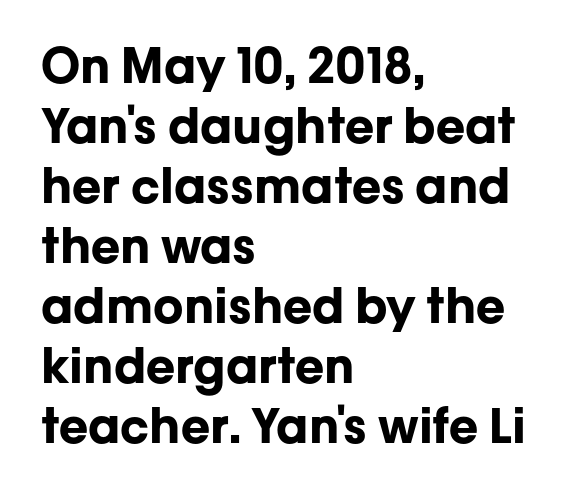
The rendering anchors every line to the left-hand side. This sample uses a sans-serif face. The strip under each line holds only bare page. Do the characters align in a grid? No, the font is proportional.
